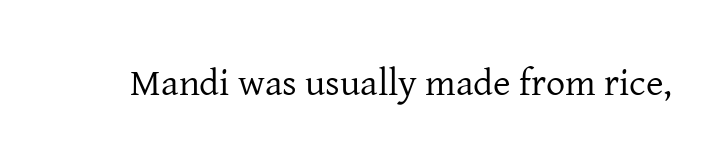
The image shows 38 px regular-weight serif type, upright; set normal letter spacing, not underlined; low stroke contrast and a medium x-height.
